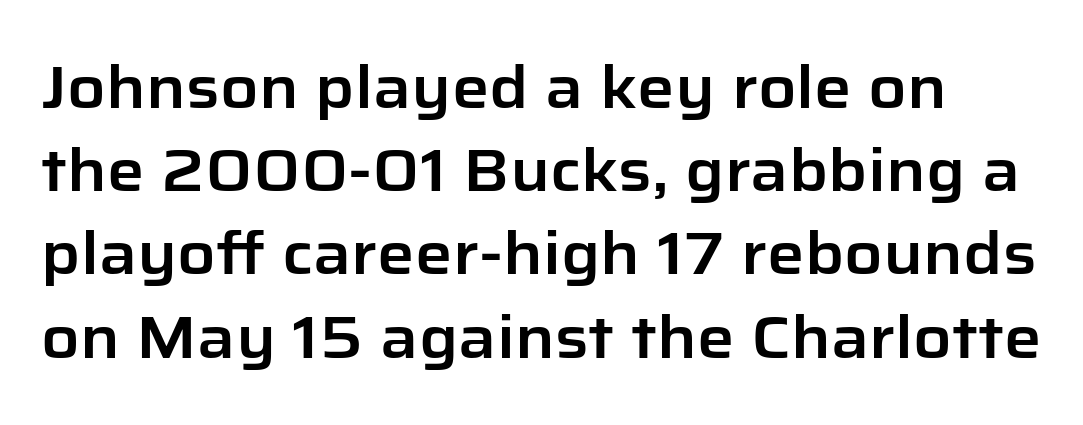
Q: Is the text italic (slanted)? A: No, it is upright.
Q: Is the typeface a serif or a sans-serif typeface? A: Sans-serif.
Q: Is the text underlined? A: No.
Q: Is the spacing between letters normal or unusually wide? A: Normal.
Q: Is the spacing between lines tight, normal or loose? A: Normal.
Q: Width (condensed, normal, or wide)? A: Normal.
Q: Stroke contrast? A: Low.
Q: x-height? A: Medium.
Q: Monospaced? A: No.
